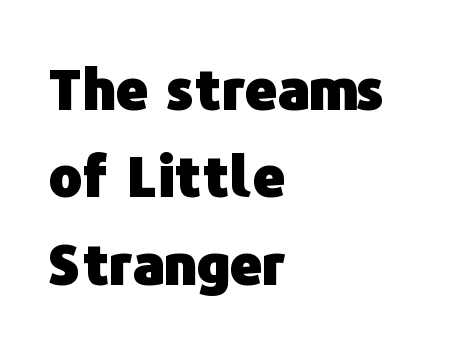
The image shows 56 px heavy sans-serif type, upright; set left-aligned, normal line spacing (1.56x), normal letter spacing, not underlined; low stroke contrast and a medium x-height.
